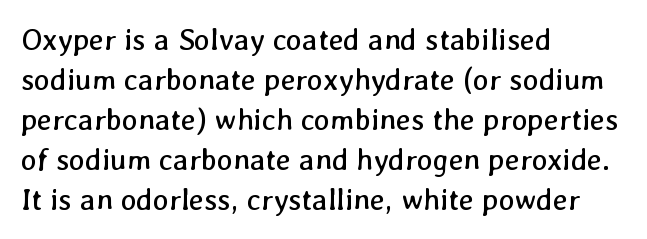
Q: Is the text bold? A: No.
Q: Is the text underlined? A: No.
Q: How is the paragraph aligned? A: Left-aligned.
Q: Is the spacing between letters normal or unusually wide? A: Normal.
Q: Is the spacing between lines tight, normal or loose? A: Normal.
Q: Width (condensed, normal, or wide)? A: Normal.
Q: Stroke contrast? A: Low.
Q: x-height? A: Medium.
Q: Monospaced? A: No.
